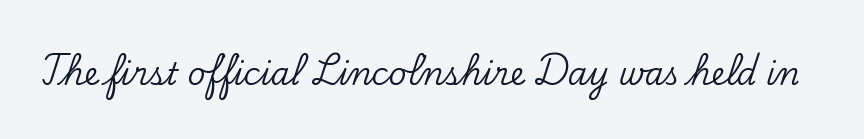
{"serif": "yes", "width": "normal", "stroke_contrast": "low", "x_height": "small", "monospaced": "no", "underline": "no", "letter_spacing": "normal", "letter_spacing_em": 0.0, "glyph_px": 31}
